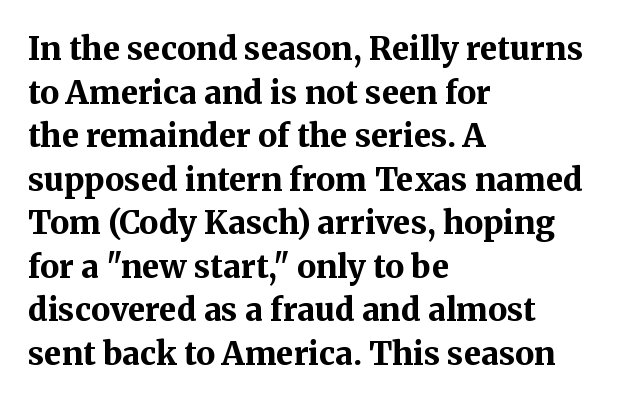
Q: Is the text bold? A: Yes.
Q: Is the text italic (slanted)? A: No, it is upright.
Q: Is the typeface a serif or a sans-serif typeface? A: Serif.
Q: Is the text underlined? A: No.
Q: How is the paragraph aligned? A: Left-aligned.
Q: Is the spacing between letters normal or unusually wide? A: Normal.
Q: Is the spacing between lines tight, normal or loose? A: Normal.
Q: Width (condensed, normal, or wide)? A: Normal.
Q: Stroke contrast? A: Medium.
Q: x-height? A: Medium.
Q: Monospaced? A: No.
